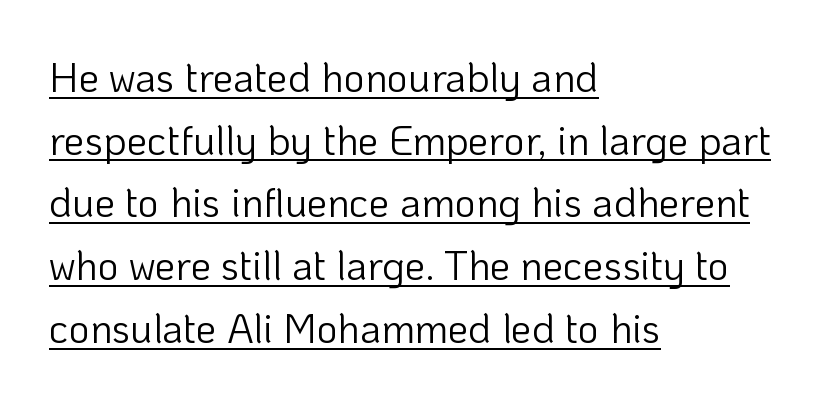
{"serif": "no", "italic": "no", "bold": "no", "weight": "light", "width": "normal", "stroke_contrast": "low", "x_height": "medium", "monospaced": "no", "underline": "yes", "align": "left", "line_spacing": "normal", "line_spacing_ratio": 1.53, "letter_spacing": "normal", "letter_spacing_em": 0.0, "glyph_px": 41}
